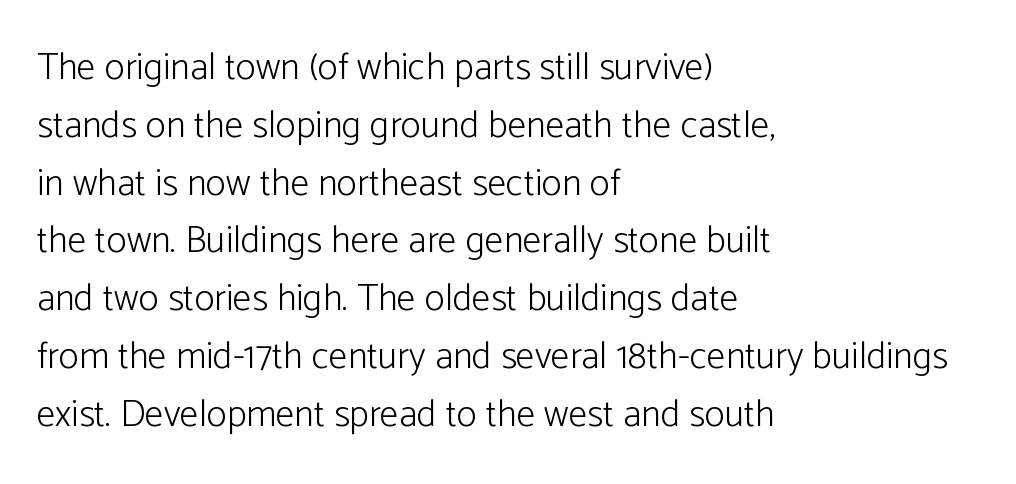
The image shows 38 px light sans-serif type, upright; set left-aligned, normal line spacing (1.52x), normal letter spacing, not underlined; low stroke contrast and a medium x-height.
